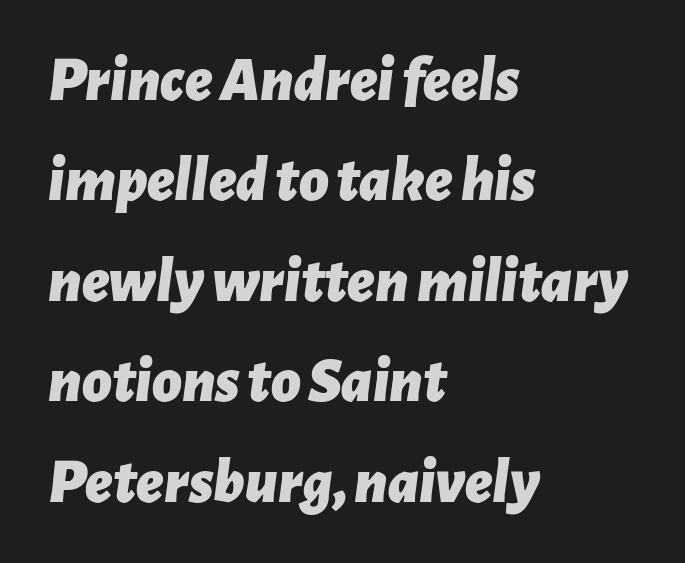
The image shows 64 px bold type, italic (leaning right); set left-aligned, normal line spacing (1.57x), normal letter spacing, not underlined; low stroke contrast and a medium x-height.
